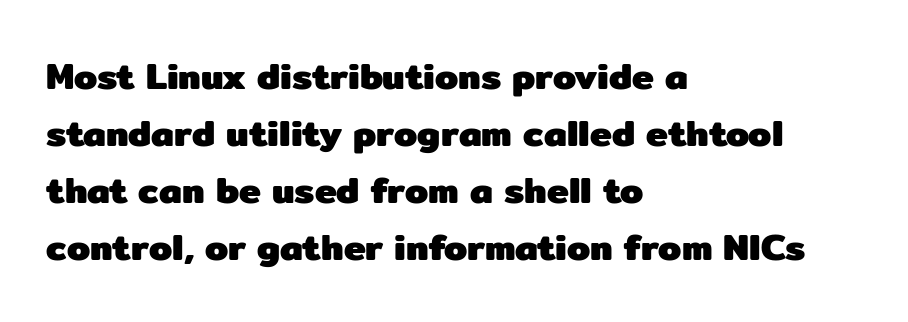
The image shows 37 px heavy sans-serif type, upright; set left-aligned, normal line spacing (1.54x), normal letter spacing, not underlined; low stroke contrast and a medium x-height.
